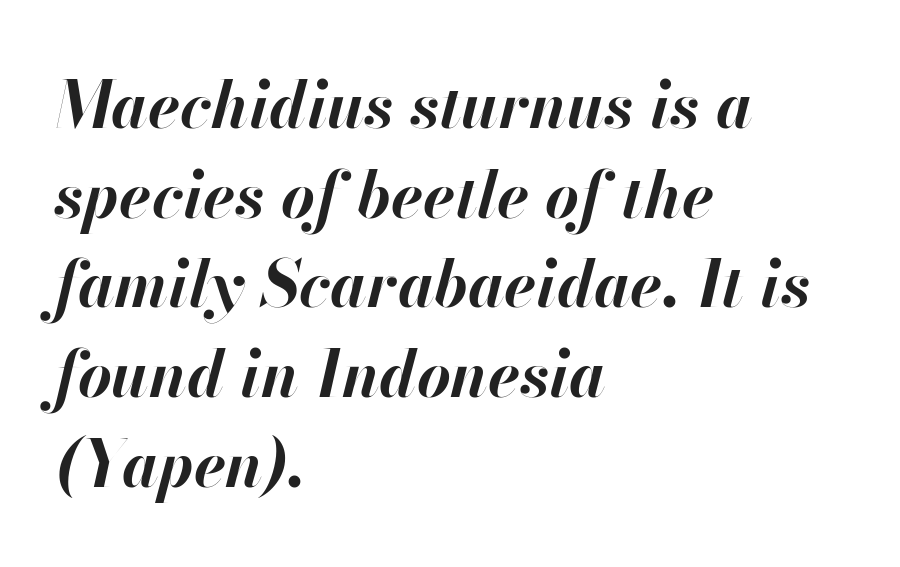
When letters slant like this, we call the style italic. The rendering uses a moderate line-height, typical for paragraphs. Nobody touched the tracking dial on this one. The ragged edge is on the right, which tells us the setting is flush left.
